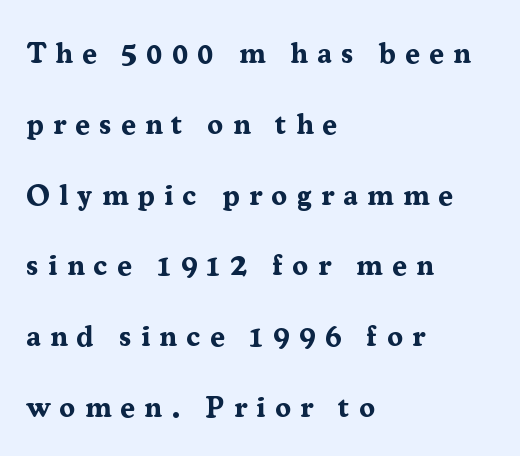
The image shows 29 px bold serif type, upright; set left-aligned, loose line spacing (2.44x), unusually wide letter spacing (+0.32 em), not underlined; medium stroke contrast and a medium x-height.
